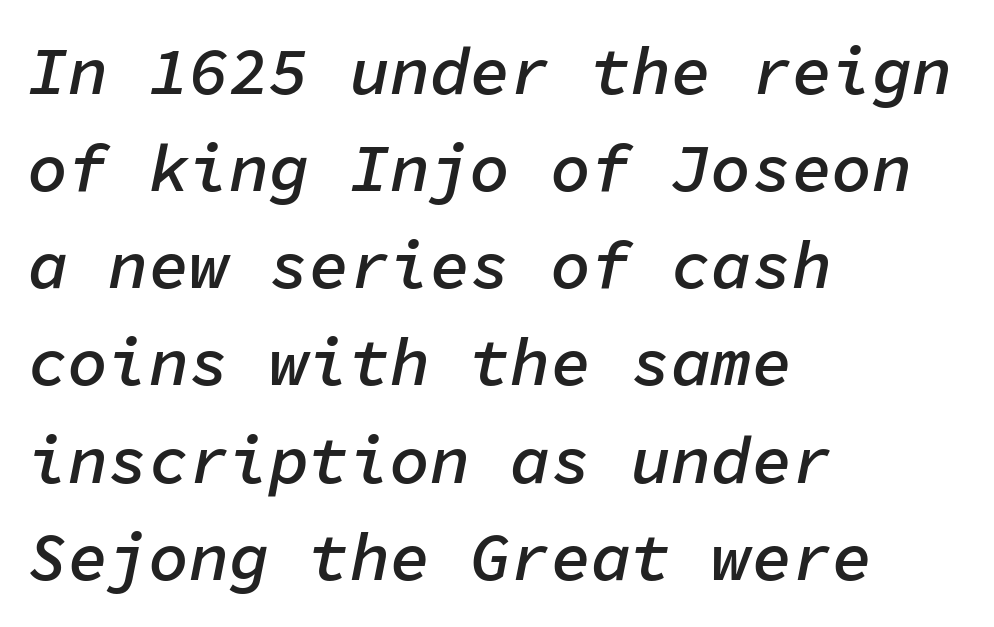
The image shows 67 px semibold type, italic (leaning right), monospaced; set left-aligned, normal line spacing (1.45x), normal letter spacing, not underlined; low stroke contrast and a medium x-height.
